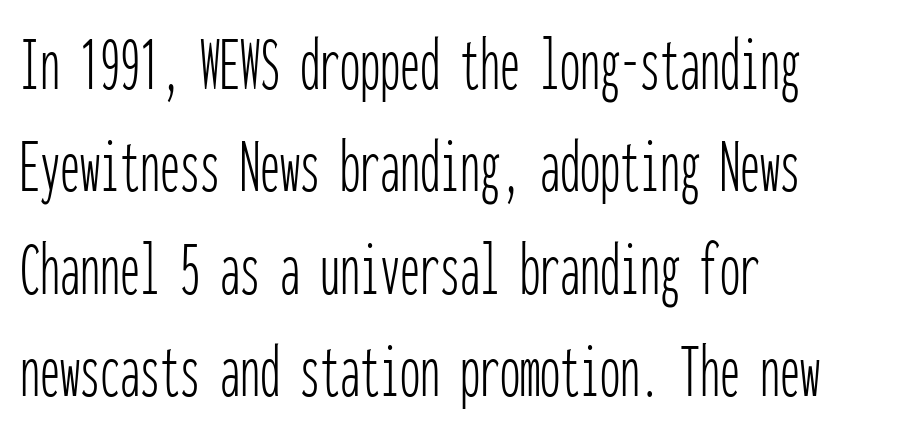
{"serif": "no", "italic": "no", "bold": "no", "weight": "thin", "width": "condensed", "stroke_contrast": "low", "x_height": "medium", "monospaced": "yes", "underline": "no", "align": "left", "line_spacing": "normal", "line_spacing_ratio": 1.28, "letter_spacing": "normal", "letter_spacing_em": 0.0, "glyph_px": 80}
